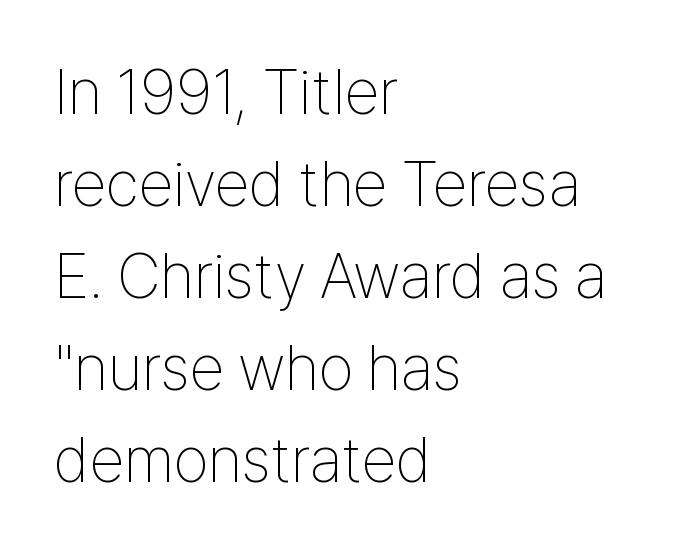
Line starts are locked; line ends wander. The glyphs are unaccompanied by any horizontal stroke below them. Grotesque or geometric, the face here clearly has no serifs. How would I describe the line gaps? Plain and ordinary. How are the letters spaced? Ordinarily, with no added tracking.
